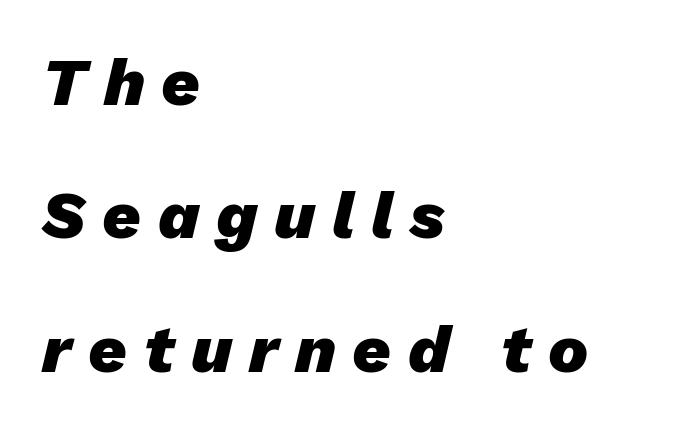
Q: Is the text bold? A: Yes.
Q: Is the text italic (slanted)? A: Yes, it leans right by about 13 degrees.
Q: Is the text underlined? A: No.
Q: How is the paragraph aligned? A: Left-aligned.
Q: Is the spacing between letters normal or unusually wide? A: Unusually wide.
Q: Is the spacing between lines tight, normal or loose? A: Loose.
Q: Width (condensed, normal, or wide)? A: Normal.
Q: Stroke contrast? A: Low.
Q: x-height? A: Medium.
Q: Monospaced? A: No.
